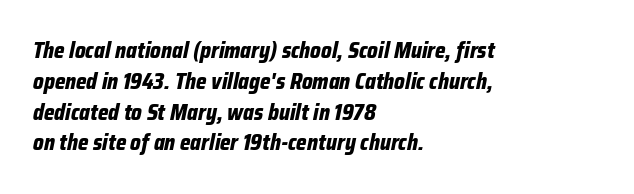
Q: Is the text bold? A: Yes.
Q: Is the text italic (slanted)? A: Yes, it leans right by about 12 degrees.
Q: Is the text underlined? A: No.
Q: How is the paragraph aligned? A: Left-aligned.
Q: Is the spacing between letters normal or unusually wide? A: Normal.
Q: Is the spacing between lines tight, normal or loose? A: Normal.
